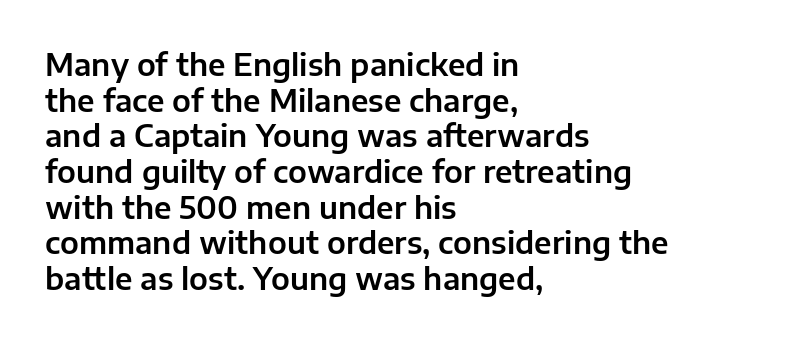
The image shows 30 px sans-serif type, upright; set left-aligned, line spacing 1.19x, normal letter spacing, not underlined; low stroke contrast and a medium x-height.
